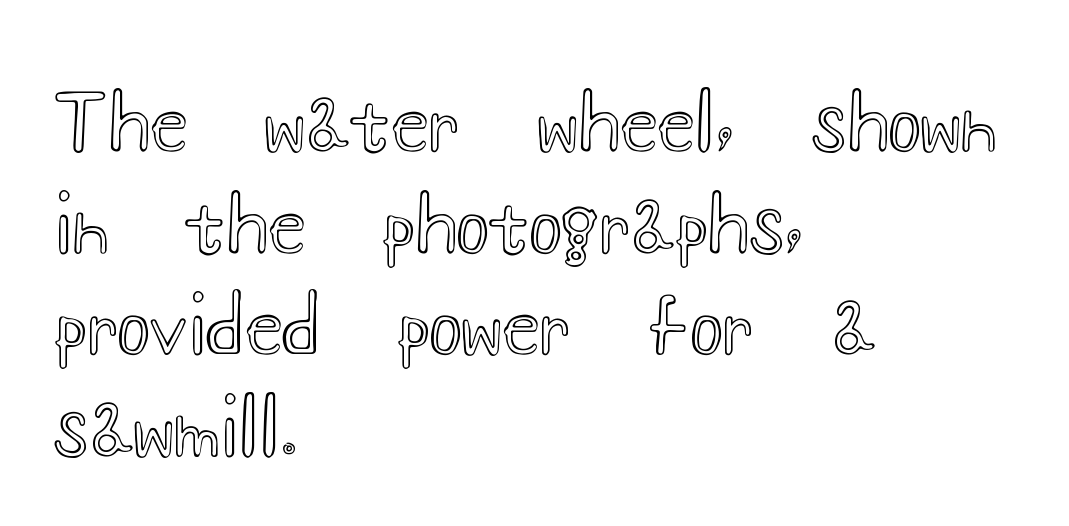
Q: Is the text italic (slanted)? A: No, it is upright.
Q: Is the text underlined? A: No.
Q: How is the paragraph aligned? A: Left-aligned.
Q: Is the spacing between letters normal or unusually wide? A: Normal.
Q: Is the spacing between lines tight, normal or loose? A: Normal.
Q: Width (condensed, normal, or wide)? A: Wide.
Q: x-height? A: Small.
Q: Monospaced? A: No.
